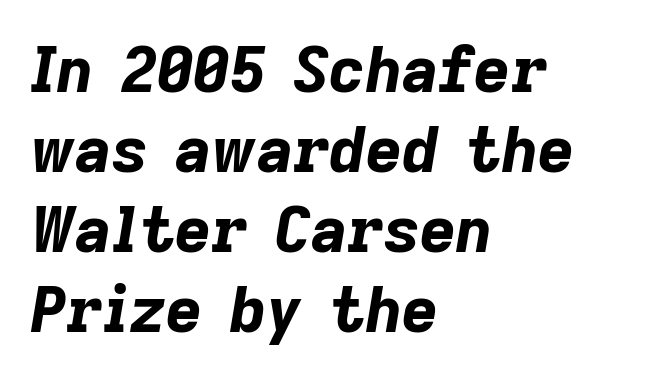
The image shows 63 px bold type, italic (leaning right); set left-aligned, normal line spacing (1.27x), normal letter spacing, not underlined; low stroke contrast and a medium x-height.
